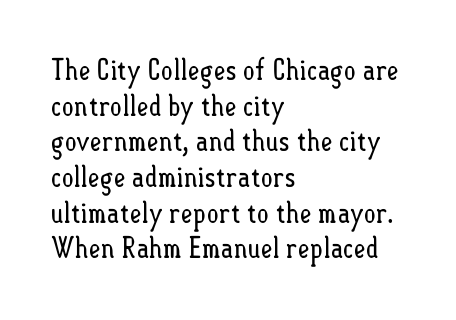
Q: Is the text bold? A: No.
Q: Is the text italic (slanted)? A: No, it is upright.
Q: Is the text underlined? A: No.
Q: How is the paragraph aligned? A: Left-aligned.
Q: Is the spacing between letters normal or unusually wide? A: Normal.
Q: Width (condensed, normal, or wide)? A: Condensed.
Q: Stroke contrast? A: Low.
Q: x-height? A: Small.
Q: Monospaced? A: No.
